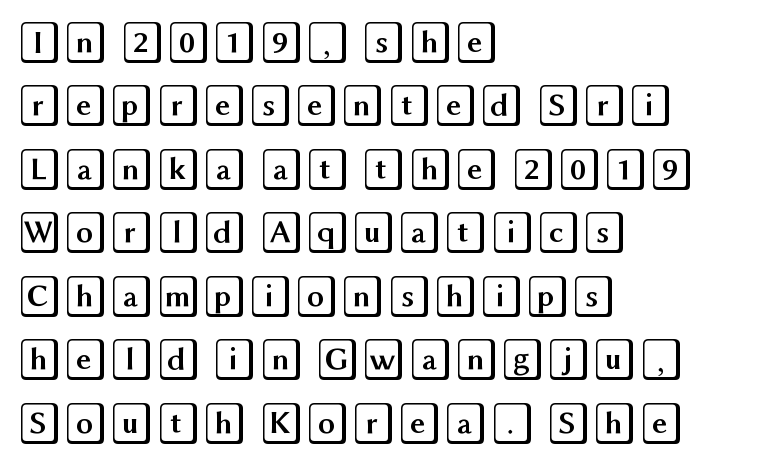
The image shows 42 px wide type, upright; set left-aligned, normal line spacing (1.51x), normal letter spacing, not underlined; a large x-height.
